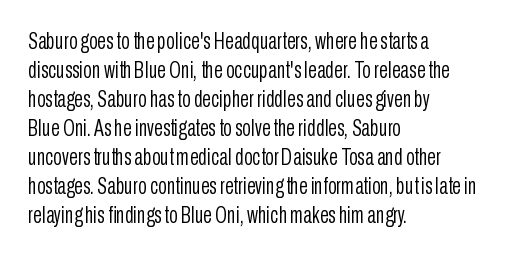
A typesetter would call this zero additional tracking. If you drew a line through each stem, it would be perfectly vertical. This block has exactly the height ordinary leading produces. Teacher's note: observe the even left margin — that is flush-left alignment. The area under the type is left untouched. This is not heavy type; no bold has been used.
